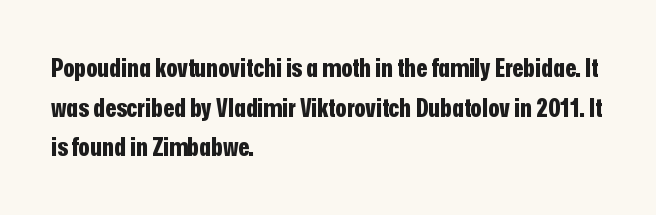
Q: Is the text bold? A: Yes.
Q: Is the text italic (slanted)? A: No, it is upright.
Q: Is the text underlined? A: No.
Q: How is the paragraph aligned? A: Left-aligned.
Q: Is the spacing between letters normal or unusually wide? A: Normal.
Q: Is the spacing between lines tight, normal or loose? A: Normal.
